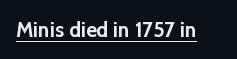
Q: Is the text bold? A: Yes.
Q: Is the text italic (slanted)? A: No, it is upright.
Q: Is the text underlined? A: Yes.
Q: Is the spacing between letters normal or unusually wide? A: Normal.
